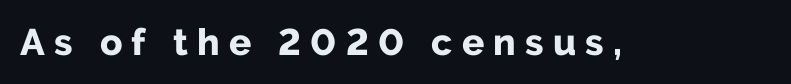
Character widths vary here, with narrow letters taking less room than wide ones. The font is running at its bold setting. The face used here is rendered with a markedly widened letterfit. The rendering shows plain stroke endings on the letterforms — a sans-serif design. The area under the type is left untouched.
